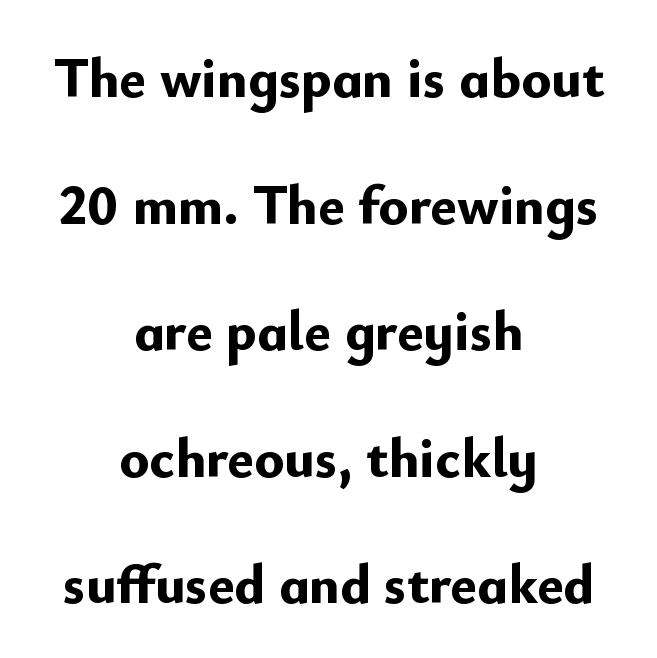
No word sits above an underline. Summary of vertical rhythm: relaxed, with wide interline spacing. The paragraph has two soft edges and a firm central axis. Note the varied advance widths — an 'i' is clearly narrower than an 'm'.
